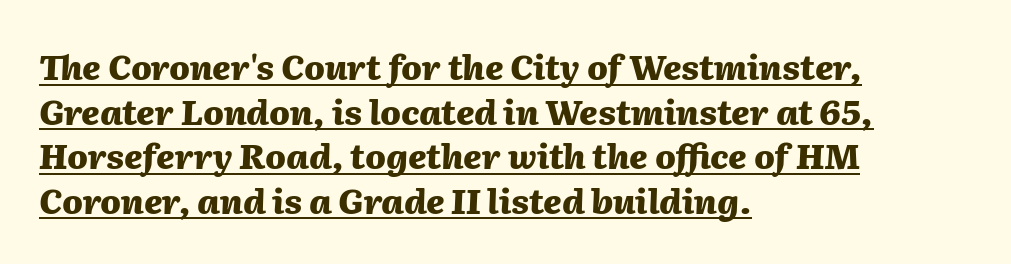
Q: Is the text bold? A: Yes.
Q: Is the text italic (slanted)? A: Yes, it leans right by about 2 degrees.
Q: Is the text underlined? A: Yes.
Q: How is the paragraph aligned? A: Left-aligned.
Q: Is the spacing between letters normal or unusually wide? A: Normal.
Q: Is the spacing between lines tight, normal or loose? A: Normal.
Q: Width (condensed, normal, or wide)? A: Normal.
Q: Stroke contrast? A: Medium.
Q: x-height? A: Medium.
Q: Monospaced? A: No.
